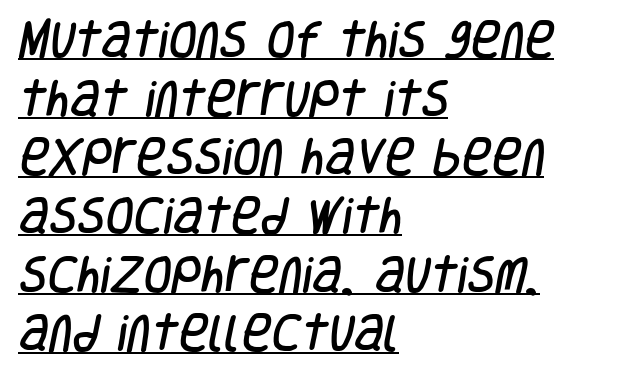
Here the designer chose a conventional face with non-uniform glyph widths. The face used here is rendered with its standard letterfit. Horizontal alignment here is leftward, the default for most running prose. Normally led — the rows are evenly, conventionally spaced.
